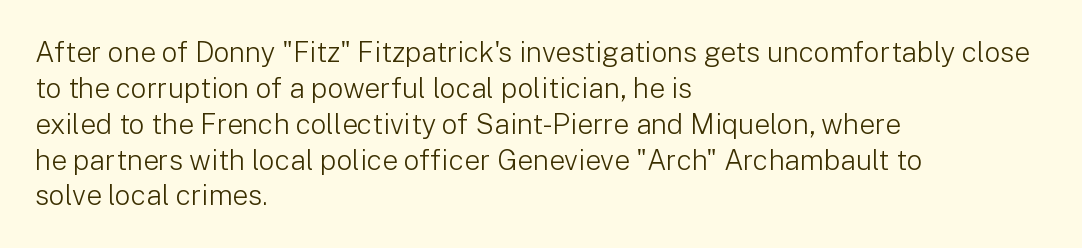
A sans-serif font was chosen for this passage. Underline: absent. Think of a printed novel: that variable character pitch is what you see here. The typography opts for an upright posture over an oblique one. One glance says typical: line gaps are just what's usual. The typeface has the unassuming heft of standard copy or less.
